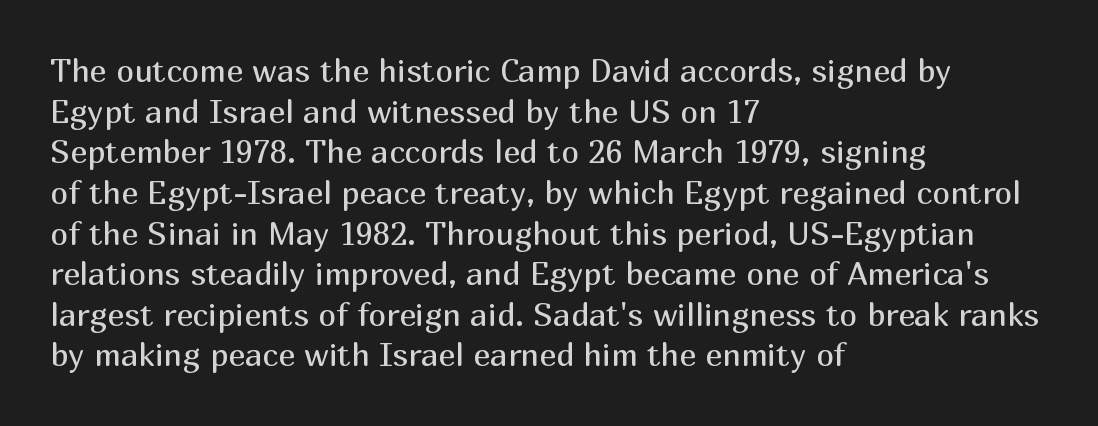
The image shows 32 px regular-weight sans-serif type, upright; set left-aligned, normal line spacing (1.27x), normal letter spacing, not underlined; medium stroke contrast and a medium x-height.
